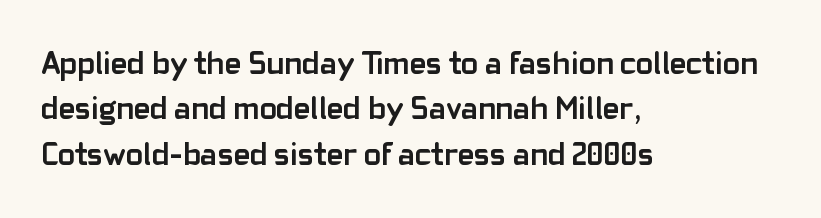
Q: Is the text bold? A: Yes.
Q: Is the text italic (slanted)? A: No, it is upright.
Q: Is the typeface a serif or a sans-serif typeface? A: Sans-serif.
Q: Is the text underlined? A: No.
Q: How is the paragraph aligned? A: Left-aligned.
Q: Is the spacing between letters normal or unusually wide? A: Normal.
Q: Is the spacing between lines tight, normal or loose? A: Normal.
Q: Width (condensed, normal, or wide)? A: Normal.
Q: Stroke contrast? A: Low.
Q: x-height? A: Medium.
Q: Monospaced? A: No.
